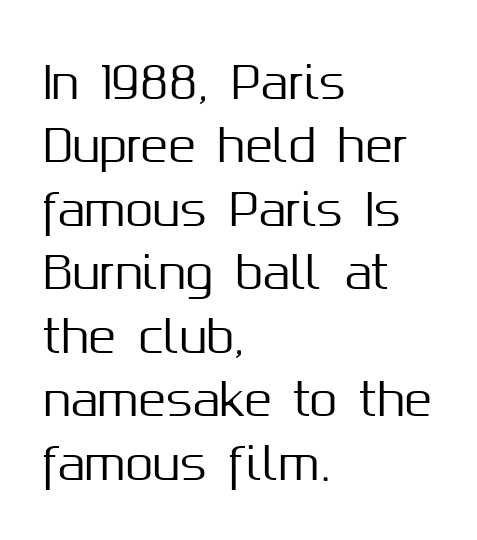
Nope, not italic — everything's standing straight. Any mark beneath the type? The region is blank. The paragraph has a hard left edge and a soft right edge. Normally led — the rows are evenly, conventionally spaced.
